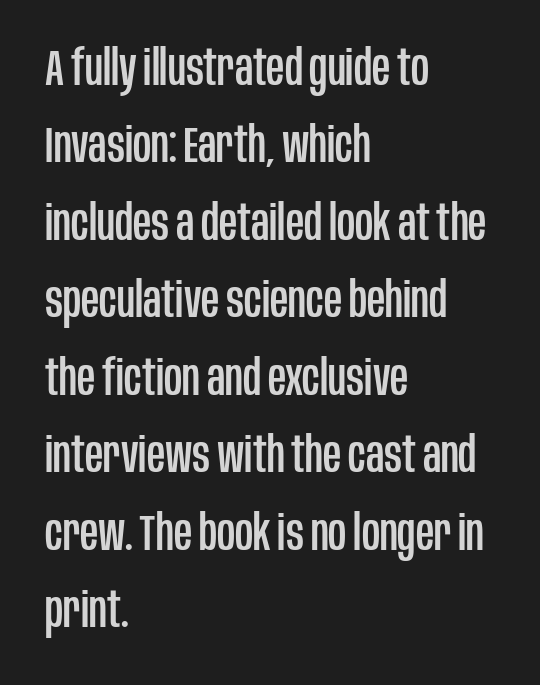
{"serif": "no", "italic": "no", "width": "condensed", "stroke_contrast": "low", "x_height": "large", "monospaced": "no", "underline": "no", "align": "left", "line_spacing": "normal", "line_spacing_ratio": 1.55, "letter_spacing": "normal", "letter_spacing_em": 0.0, "glyph_px": 50}
